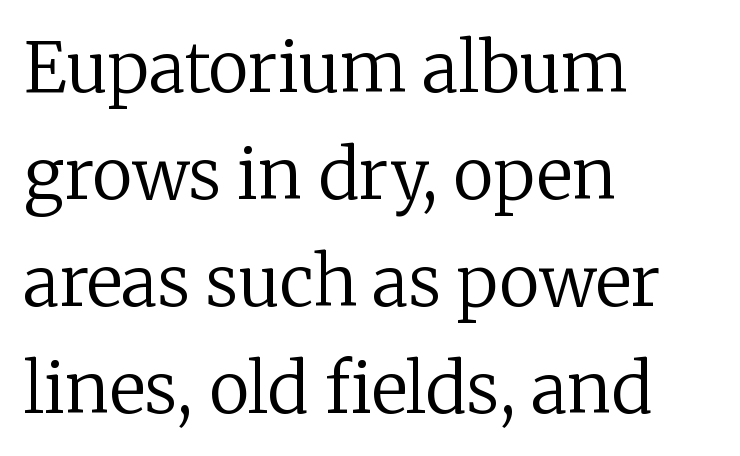
{"serif": "yes", "italic": "no", "bold": "no", "weight": "regular", "width": "normal", "stroke_contrast": "low", "x_height": "medium", "monospaced": "no", "underline": "no", "align": "left", "line_spacing": "normal", "line_spacing_ratio": 1.55, "letter_spacing": "normal", "letter_spacing_em": 0.0, "glyph_px": 69}
